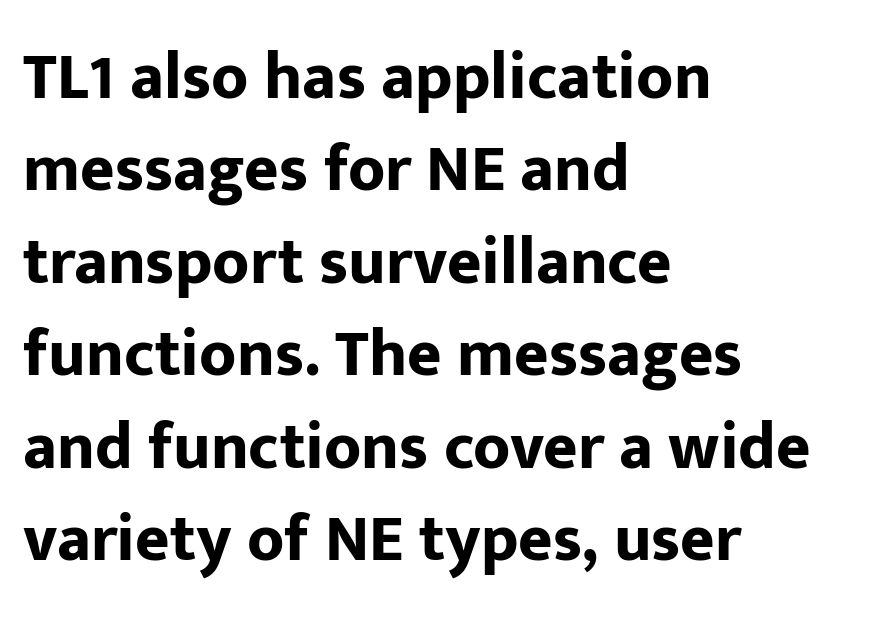
Descenders are the only things crossing below the line. The font's upright variant was chosen for this text. Horizontal alignment here is leftward, the default for most running prose. A typesetter would label this face a sans.
